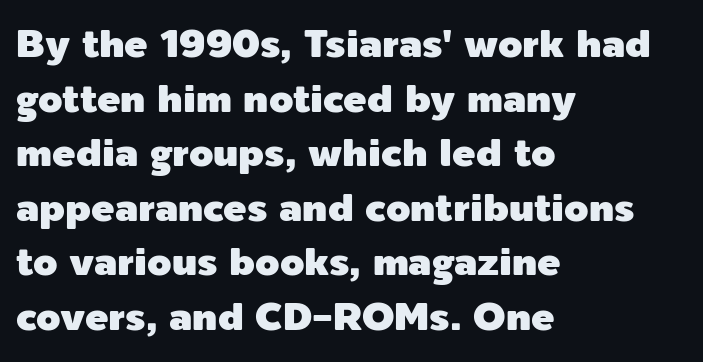
Q: Is the text italic (slanted)? A: No, it is upright.
Q: Is the typeface a serif or a sans-serif typeface? A: Sans-serif.
Q: Is the text underlined? A: No.
Q: How is the paragraph aligned? A: Left-aligned.
Q: Is the spacing between letters normal or unusually wide? A: Normal.
Q: Is the spacing between lines tight, normal or loose? A: Normal.
Q: Width (condensed, normal, or wide)? A: Normal.
Q: x-height? A: Medium.
Q: Monospaced? A: No.
